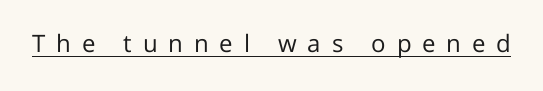
Q: Is the text bold? A: No.
Q: Is the text italic (slanted)? A: No, it is upright.
Q: Is the text underlined? A: Yes.
Q: Is the spacing between letters normal or unusually wide? A: Unusually wide.
